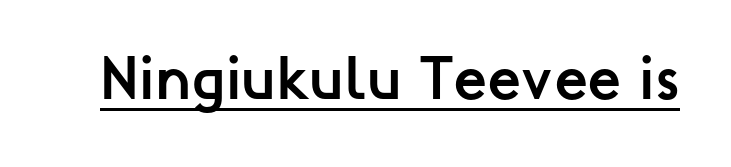
Q: Is the text bold? A: Yes.
Q: Is the text italic (slanted)? A: No, it is upright.
Q: Is the typeface a serif or a sans-serif typeface? A: Sans-serif.
Q: Is the text underlined? A: Yes.
Q: Is the spacing between letters normal or unusually wide? A: Normal.
Q: Width (condensed, normal, or wide)? A: Normal.
Q: Stroke contrast? A: Low.
Q: x-height? A: Medium.
Q: Monospaced? A: No.
